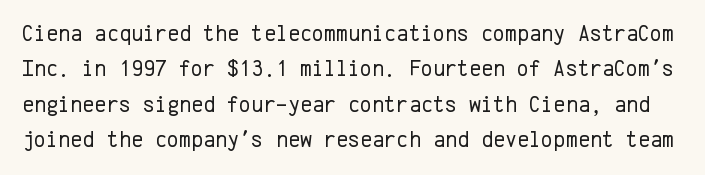
{"italic": "no", "bold": "no", "underline": "no", "line_spacing": "normal", "line_spacing_ratio": 1.54, "letter_spacing": "normal", "letter_spacing_em": 0.0, "glyph_px": 23}
